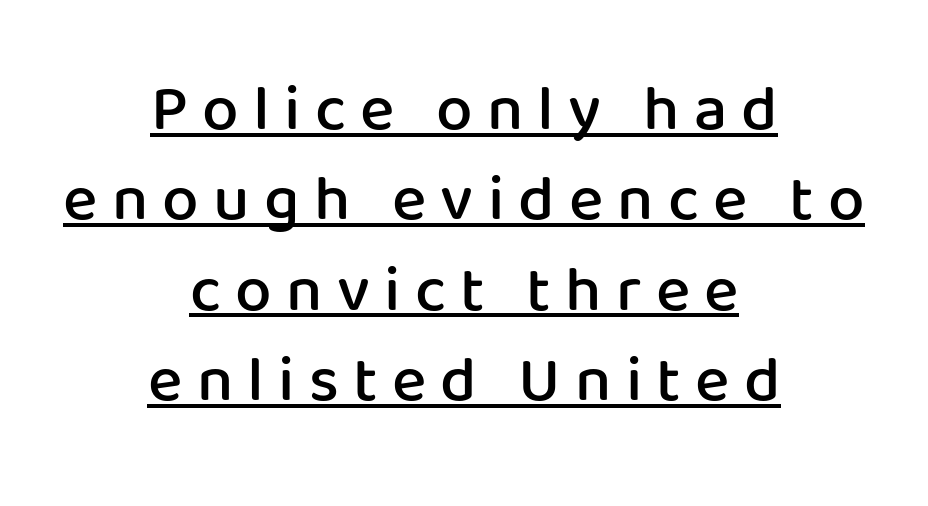
The image shows 65 px semibold sans-serif type, upright; set centered, normal line spacing (1.39x), unusually wide letter spacing (+0.22 em), underlined; low stroke contrast and a medium x-height.
